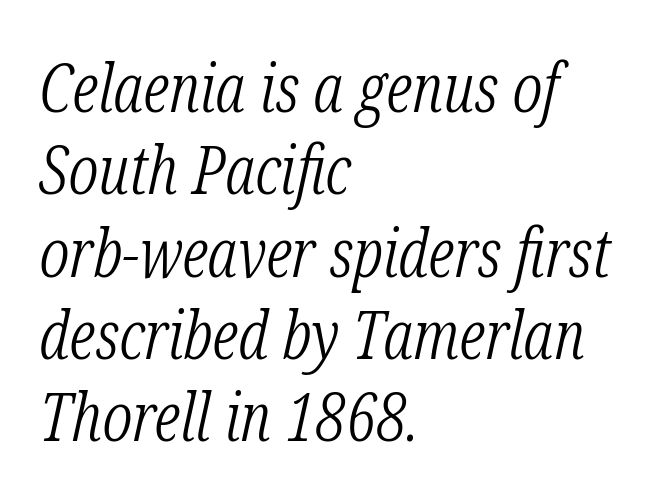
The image shows 68 px light, condensed serif type, italic (leaning right); set left-aligned, line spacing 1.21x, normal letter spacing, not underlined; low stroke contrast and a medium x-height.
